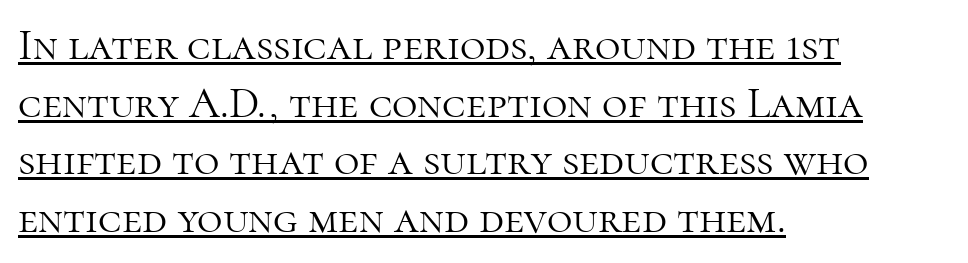
{"serif": "yes", "italic": "no", "bold": "no", "weight": "light", "width": "normal", "stroke_contrast": "high", "x_height": "medium", "monospaced": "no", "underline": "yes", "align": "left", "line_spacing": "normal", "line_spacing_ratio": 1.31, "letter_spacing": "normal", "letter_spacing_em": 0.0, "glyph_px": 44}
